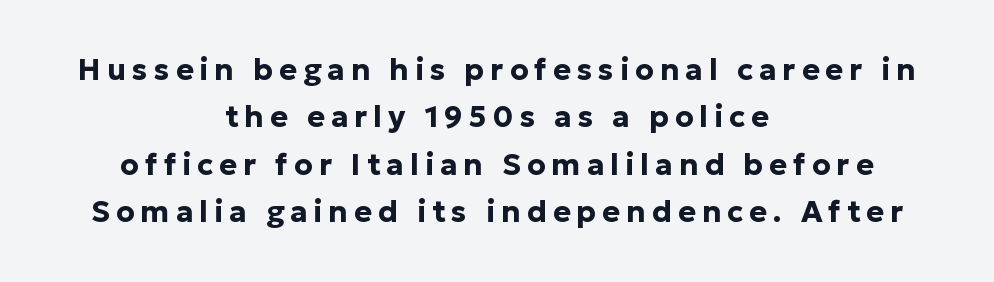
The image shows 30 px bold sans-serif type, upright; set centered, normal line spacing (1.58x), unusually wide letter spacing (+0.2 em), not underlined; low stroke contrast and a medium x-height.
